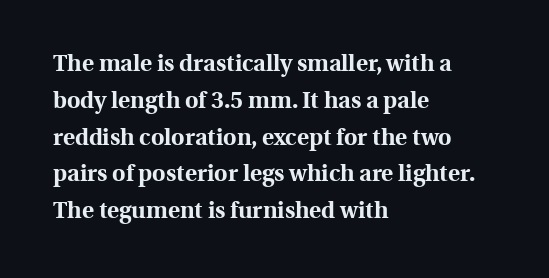
The image shows 23 px bold type, upright; set left-aligned, normal line spacing (1.6x), normal letter spacing, not underlined.
